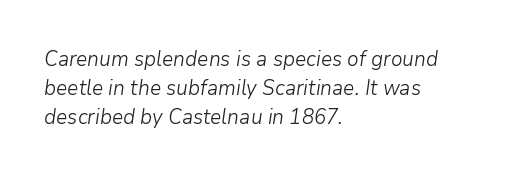
The image shows 21 px text type, italic (leaning right); set left-aligned, normal line spacing (1.38x), normal letter spacing, not underlined.
